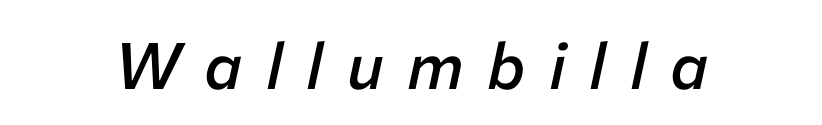
The image shows 65 px semibold type, italic (leaning right); set unusually wide letter spacing (+0.36 em), not underlined; low stroke contrast and a medium x-height.
